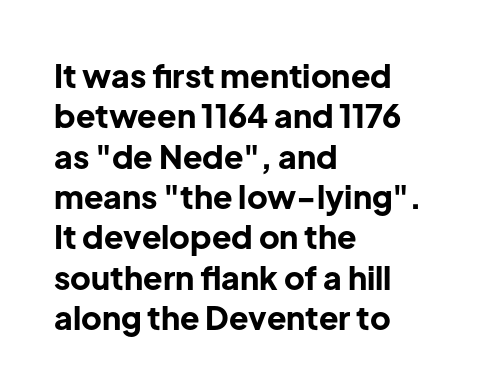
{"serif": "no", "italic": "no", "bold": "yes", "weight": "bold", "width": "normal", "stroke_contrast": "low", "x_height": "medium", "monospaced": "no", "underline": "no", "align": "left", "line_spacing": "normal", "line_spacing_ratio": 1.26, "letter_spacing": "normal", "letter_spacing_em": 0.0, "glyph_px": 32}
